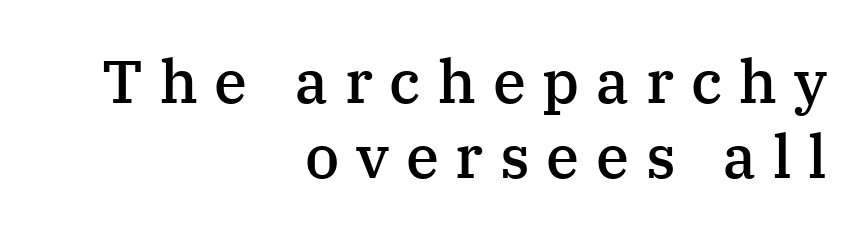
The image shows 60 px semibold serif type, upright; set right-aligned, normal line spacing (1.25x), unusually wide letter spacing (+0.28 em), not underlined; medium stroke contrast and a medium x-height.
